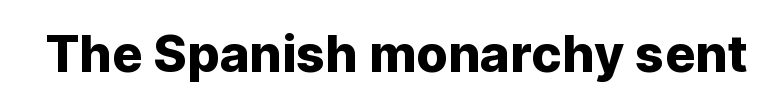
Spacing between characters is what you'd get straight out of the box. The glyphs are unaccompanied by any horizontal stroke below them. Upright lettering throughout. Observe the absence of serifs on each vertical stroke in this sample. Think of a printed novel: that variable character pitch is what you see here.
